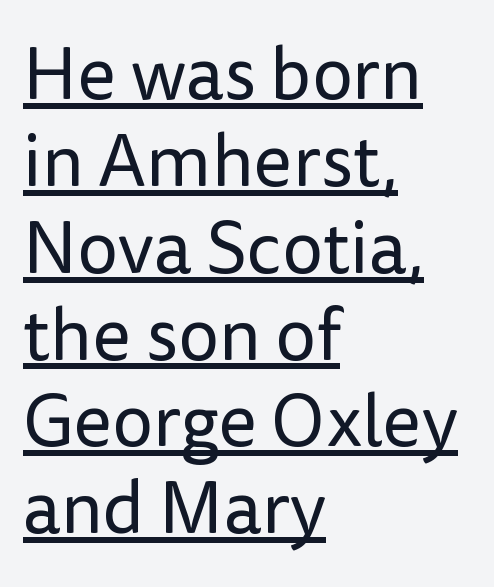
Q: Is the text bold? A: No.
Q: Is the text italic (slanted)? A: No, it is upright.
Q: Is the typeface a serif or a sans-serif typeface? A: Sans-serif.
Q: Is the text underlined? A: Yes.
Q: How is the paragraph aligned? A: Left-aligned.
Q: Is the spacing between letters normal or unusually wide? A: Normal.
Q: Width (condensed, normal, or wide)? A: Normal.
Q: Stroke contrast? A: Low.
Q: x-height? A: Medium.
Q: Monospaced? A: No.
